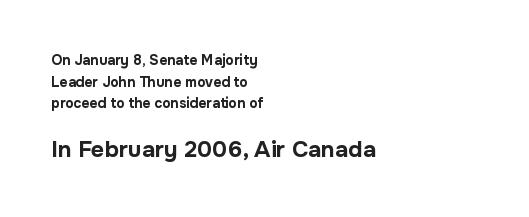
Q: Is the text bold? A: Yes.
Q: Is the text italic (slanted)? A: No, it is upright.
Q: Is the text underlined? A: No.
Q: How is the paragraph aligned? A: Left-aligned.
Q: Is the spacing between letters normal or unusually wide? A: Normal.
Q: Is the spacing between lines tight, normal or loose? A: Normal.
Q: Which block of text is set in a larger size, the first (top) or the second (bottom)? A: The second (bottom) one.
